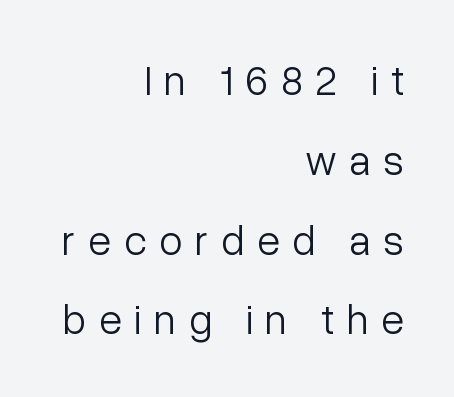
Typeset ragged left — the right edge is the straight one. The gap between lines stays unmarked. Tall strokes in this sample are plumb rather than angled. The tracking reads as deliberately expanded to a designer's eye. The lines are spread far apart with generous leading. These lines are rendered in a variable-pitch font.
